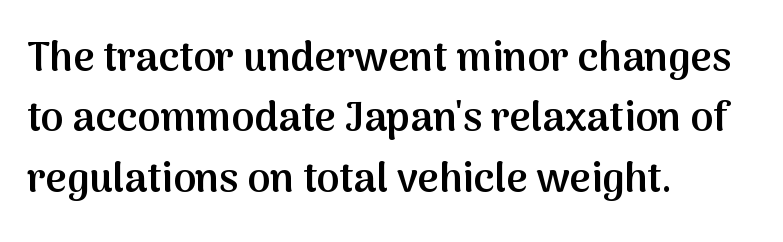
Q: Is the text bold? A: Semi-bold.
Q: Is the text italic (slanted)? A: No, it is upright.
Q: Is the typeface a serif or a sans-serif typeface? A: Sans-serif.
Q: Is the text underlined? A: No.
Q: How is the paragraph aligned? A: Left-aligned.
Q: Is the spacing between letters normal or unusually wide? A: Normal.
Q: Is the spacing between lines tight, normal or loose? A: Normal.
Q: Width (condensed, normal, or wide)? A: Normal.
Q: Stroke contrast? A: Medium.
Q: x-height? A: Medium.
Q: Monospaced? A: No.
